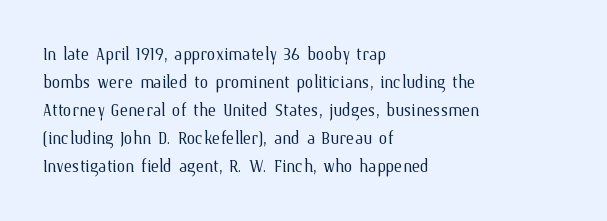
No extra ink here — the face is not bold. Students, observe: this is what conventionally led text looks like. Visually the block forms a straight wall on the left and a jagged coastline on the right. Clear beneath every line of the passage.
